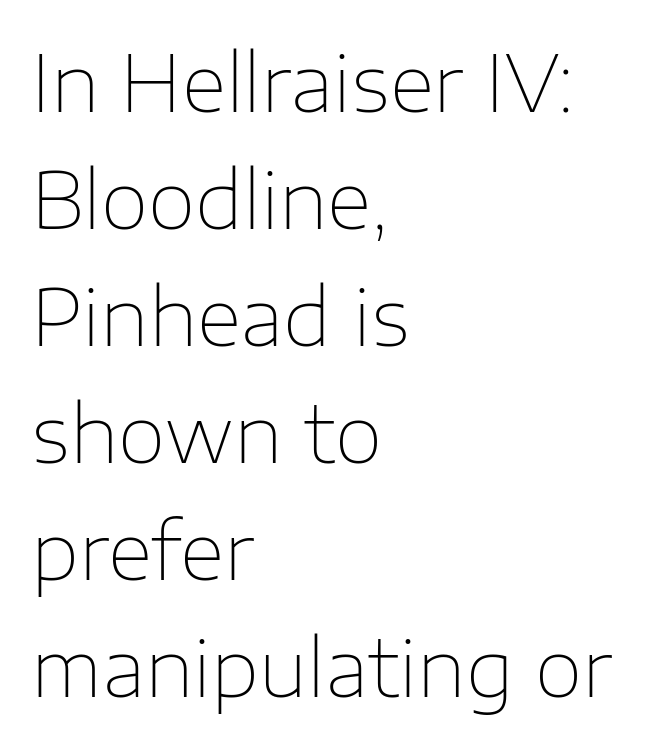
The image shows 78 px thin sans-serif type, upright; set left-aligned, normal line spacing (1.5x), normal letter spacing, not underlined; low stroke contrast and a medium x-height.
